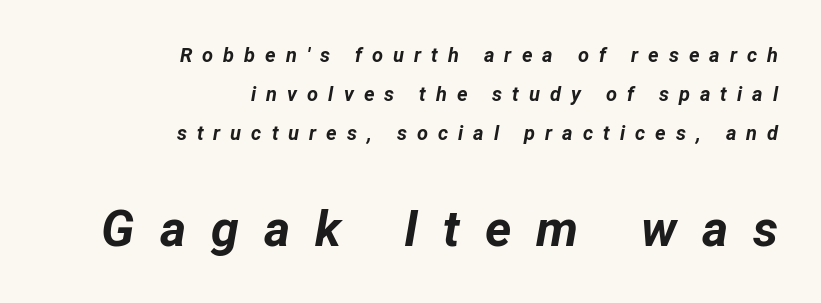
Compared with typical paragraphs, the rows here are farther apart. The gaps between neighbouring characters are conspicuously large. Think of a printed novel: that variable character pitch is what you see here. Is the type bold? Yes — the strokes are clearly thick and heavy. Reading down the block, your eye finds every line finishing at a fixed right position. Bigger letters appear in the bottom chunk; the top chunk is reduced.
